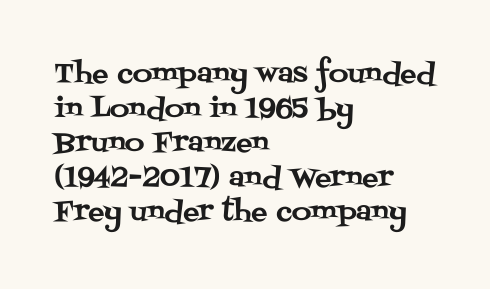
{"italic": "no", "underline": "no", "align": "left", "line_spacing": "normal", "line_spacing_ratio": 1.28, "letter_spacing": "normal", "letter_spacing_em": 0.0, "glyph_px": 27}
